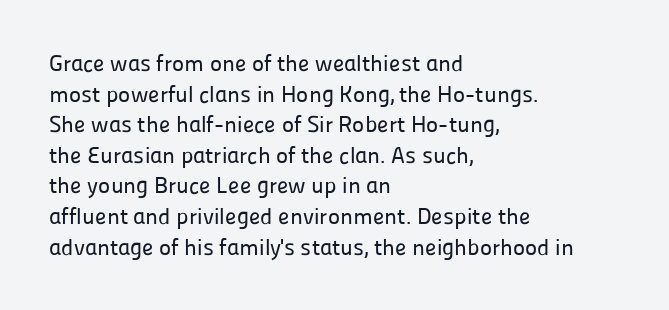
Q: Is the text italic (slanted)? A: No, it is upright.
Q: Is the text underlined? A: No.
Q: How is the paragraph aligned? A: Left-aligned.
Q: Is the spacing between letters normal or unusually wide? A: Normal.
Q: Is the spacing between lines tight, normal or loose? A: Normal.
